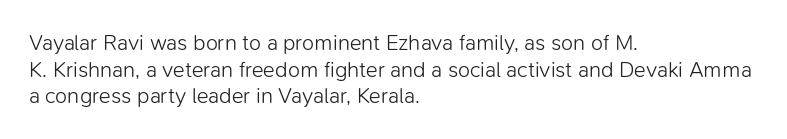
{"italic": "no", "bold": "no", "underline": "no", "align": "left", "line_spacing_ratio": 1.21, "letter_spacing": "normal", "letter_spacing_em": 0.0, "glyph_px": 22}
